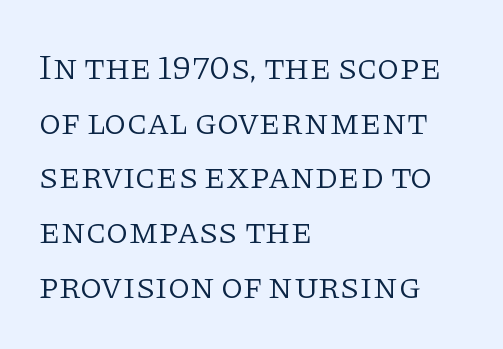
The image shows 36 px light serif type, upright; set left-aligned, normal line spacing (1.52x), normal letter spacing, not underlined; low stroke contrast and a large x-height.
